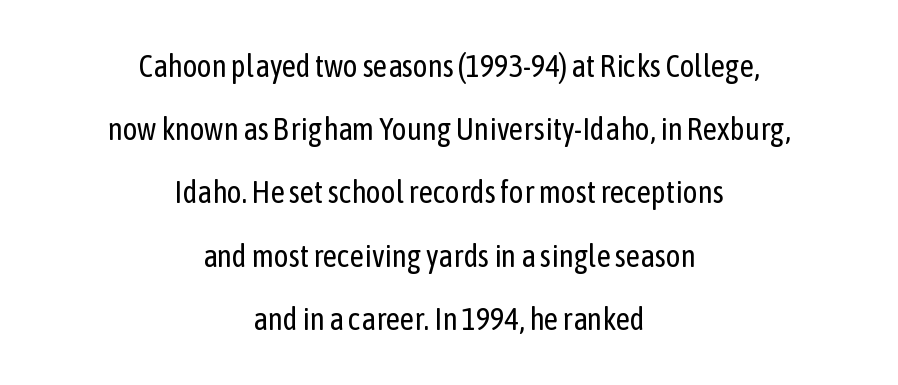
The image shows 31 px regular-weight, condensed sans-serif type, upright; set centered, loose line spacing (2.04x), normal letter spacing, not underlined; low stroke contrast and a medium x-height.
